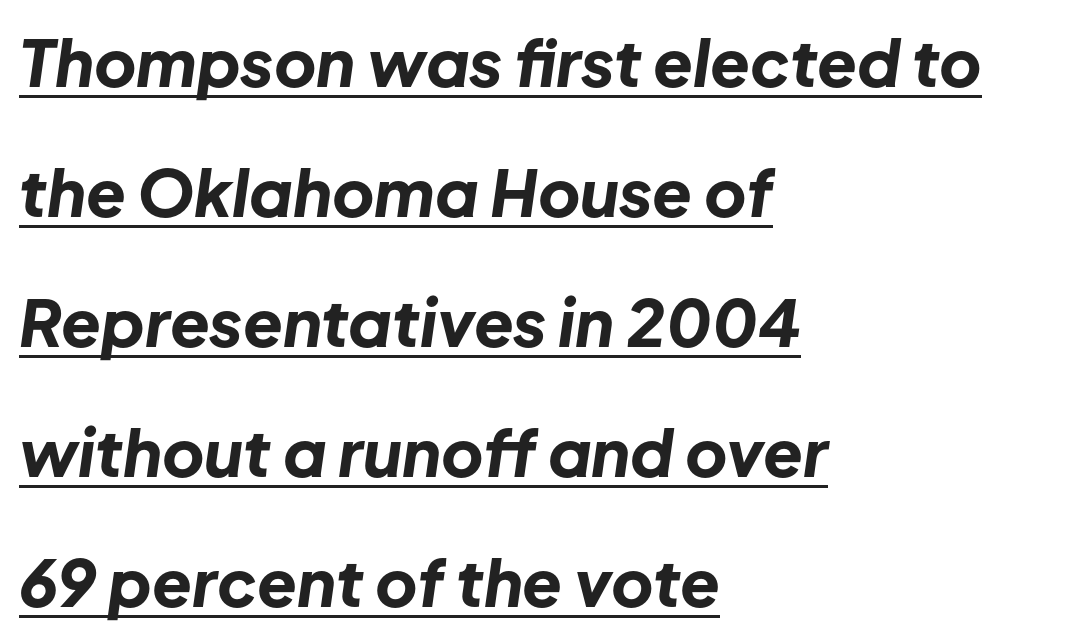
This sample uses an oblique cut, with every glyph tilted off the vertical. The rendered words wear a rule along their underside. Short note: letters normally spaced. The glyphs have the mass of a bold cut. Line starts are locked; line ends wander.
